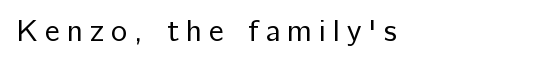
{"serif": "no", "italic": "no", "bold": "no", "weight": "regular", "width": "normal", "stroke_contrast": "low", "x_height": "medium", "monospaced": "no", "underline": "no", "letter_spacing": "wide", "letter_spacing_em": 0.22, "glyph_px": 31}
